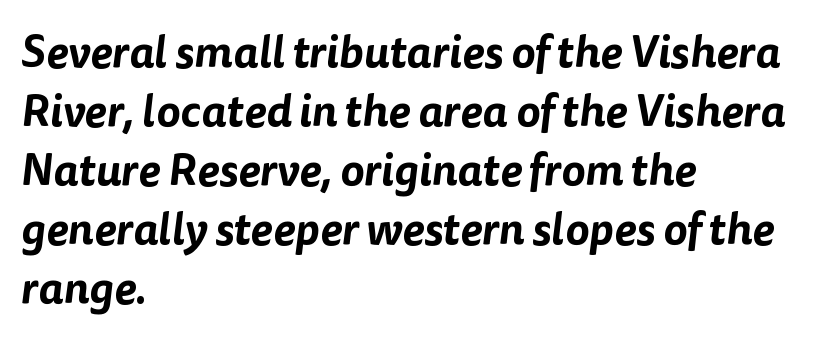
{"serif": "no", "width": "normal", "stroke_contrast": "low", "x_height": "medium", "monospaced": "no", "underline": "no", "align": "left", "line_spacing": "normal", "line_spacing_ratio": 1.31, "letter_spacing": "normal", "letter_spacing_em": 0.0, "glyph_px": 45}
